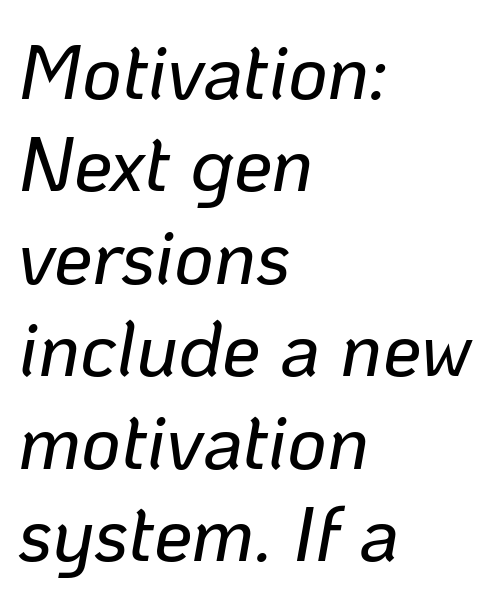
Is the type slanted? Yes — the strokes lean at a clear angle. The passage shown is typed in a proportional face where columns would drift. This sample is left-justified, so line endings fall wherever the words run out. Letters rest on an invisible, unmarked baseline.
